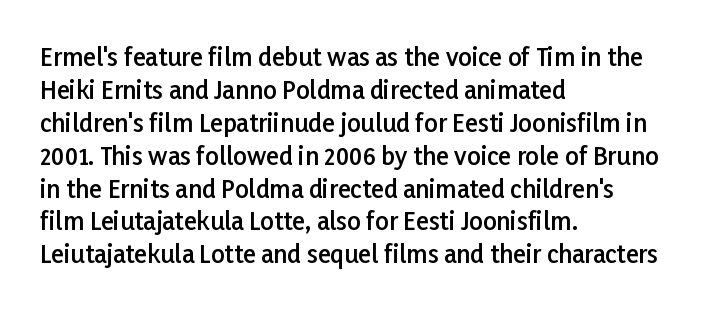
Q: Is the text bold? A: Semi-bold.
Q: Is the text italic (slanted)? A: No, it is upright.
Q: Is the text underlined? A: No.
Q: How is the paragraph aligned? A: Left-aligned.
Q: Is the spacing between letters normal or unusually wide? A: Normal.
Q: Is the spacing between lines tight, normal or loose? A: Normal.
